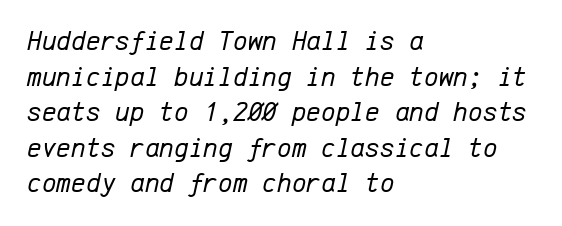
The line texture is even and compact thanks to regular tracking. Plain, unruled lines of type. Short and long lines alike share a common starting point at left. The glyphs look as if they've been sheared to an angle.
